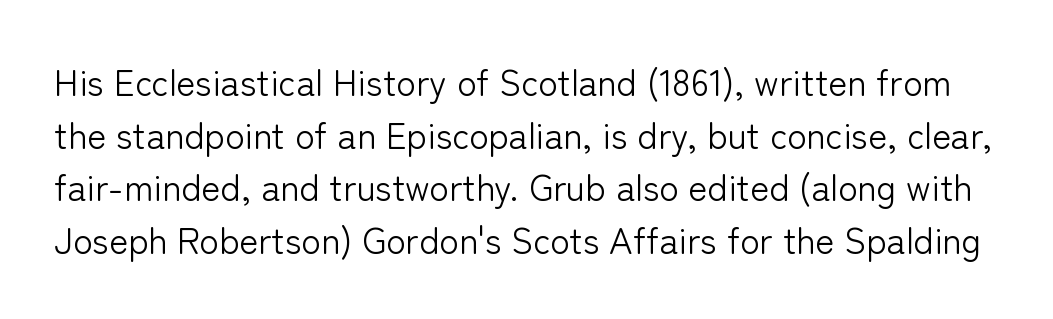
Heaviness? Minimal to ordinary, like unemphasized prose. These lines are composed in type without serifs. The type is set solid horizontally, with unmodified tracking. Successive baselines arrive at the customary interval.
